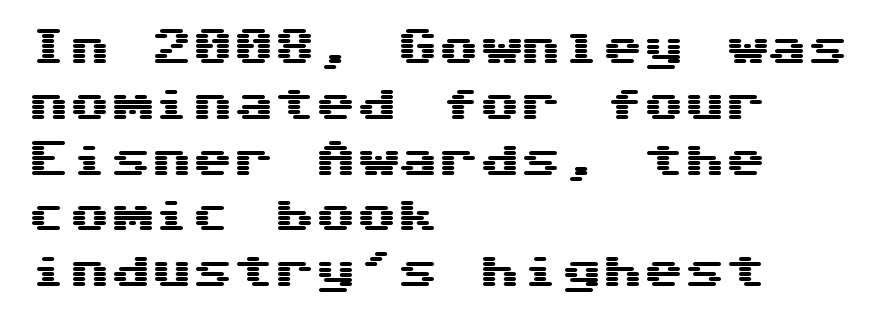
Q: Is the text italic (slanted)? A: No, it is upright.
Q: Is the typeface a serif or a sans-serif typeface? A: Sans-serif.
Q: Is the text underlined? A: No.
Q: How is the paragraph aligned? A: Left-aligned.
Q: Is the spacing between letters normal or unusually wide? A: Normal.
Q: Is the spacing between lines tight, normal or loose? A: Normal.
Q: Width (condensed, normal, or wide)? A: Wide.
Q: Stroke contrast? A: Medium.
Q: x-height? A: Medium.
Q: Monospaced? A: Yes.
